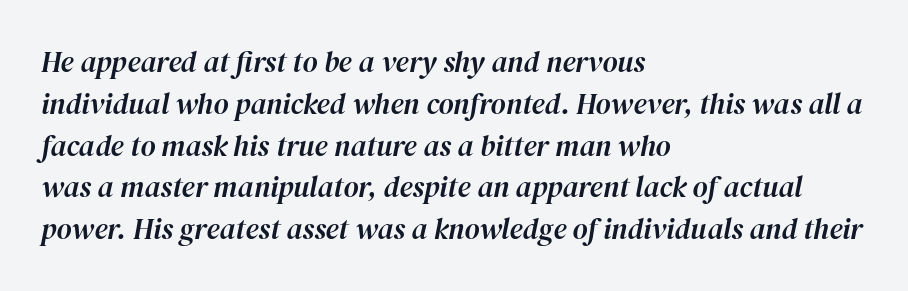
The image shows 29 px text type, italic (leaning right); set left-aligned, normal line spacing (1.44x), normal letter spacing, not underlined; high stroke contrast and a medium x-height.
